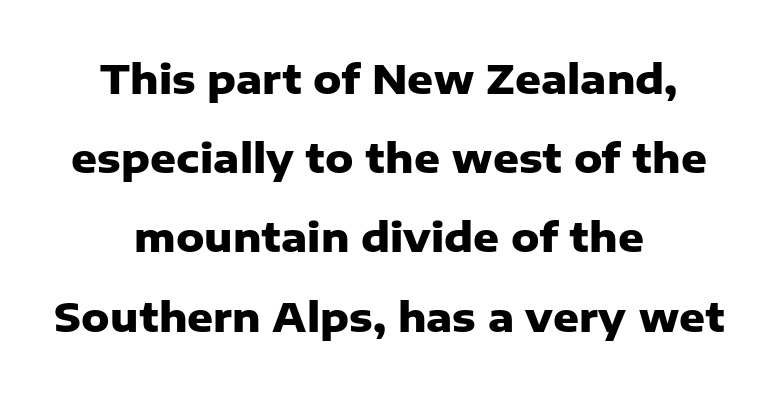
The image shows 40 px heavy sans-serif type, upright; set centered, loose line spacing (1.98x), normal letter spacing, not underlined; low stroke contrast and a medium x-height.
